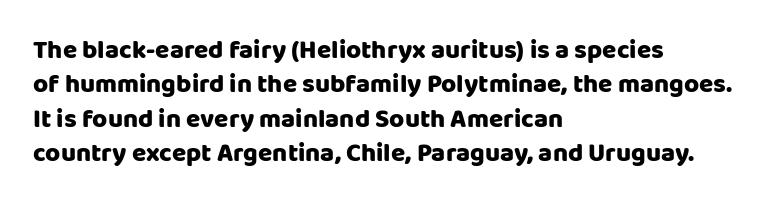
The image shows 26 px text type, upright; set left-aligned, normal line spacing (1.32x), normal letter spacing, not underlined.
